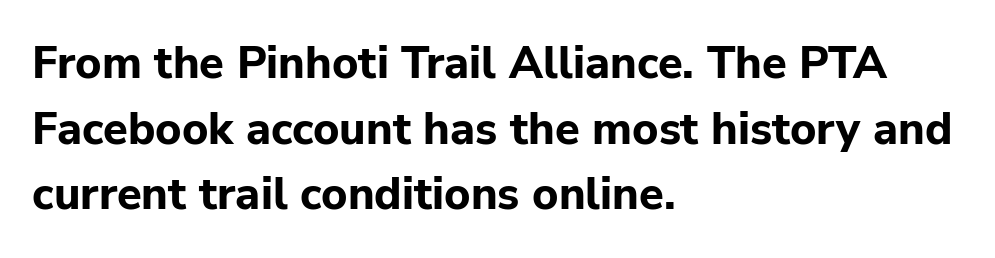
Q: Is the text bold? A: Yes.
Q: Is the text italic (slanted)? A: No, it is upright.
Q: Is the typeface a serif or a sans-serif typeface? A: Sans-serif.
Q: Is the text underlined? A: No.
Q: How is the paragraph aligned? A: Left-aligned.
Q: Is the spacing between letters normal or unusually wide? A: Normal.
Q: Is the spacing between lines tight, normal or loose? A: Normal.
Q: Width (condensed, normal, or wide)? A: Normal.
Q: Stroke contrast? A: Low.
Q: x-height? A: Medium.
Q: Monospaced? A: No.
